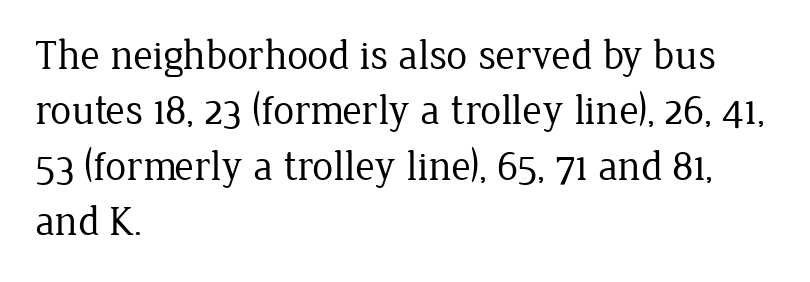
The image shows 42 px regular-weight serif type, upright; set left-aligned, normal line spacing (1.32x), normal letter spacing, not underlined; low stroke contrast and a medium x-height.
